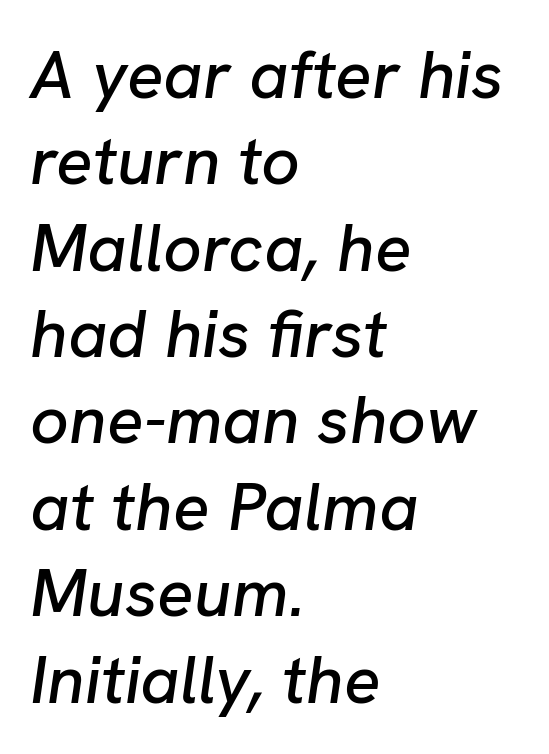
{"italic": "yes", "lean": "right", "slant_degrees": 8, "width": "normal", "stroke_contrast": "low", "x_height": "medium", "monospaced": "no", "underline": "no", "align": "left", "line_spacing": "normal", "line_spacing_ratio": 1.27, "letter_spacing": "normal", "letter_spacing_em": 0.0, "glyph_px": 68}
